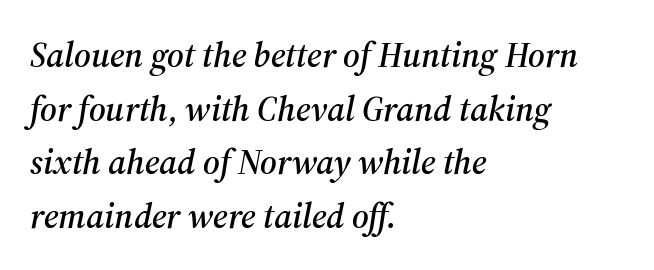
These lines are composed in type with serifs. The text carries the slant typical of an italic or oblique font. The rendering uses a moderate line-height, typical for paragraphs. Spacing verdict: proportional, widths tailored to each character. This rendering features lettering with no underline. Is the letter spacing exaggerated? No — it looks like the ordinary default.
